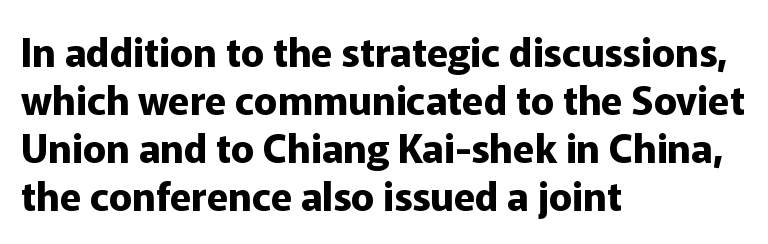
Q: Is the text bold? A: Yes.
Q: Is the text italic (slanted)? A: No, it is upright.
Q: Is the typeface a serif or a sans-serif typeface? A: Sans-serif.
Q: Is the text underlined? A: No.
Q: How is the paragraph aligned? A: Left-aligned.
Q: Is the spacing between letters normal or unusually wide? A: Normal.
Q: Width (condensed, normal, or wide)? A: Normal.
Q: Stroke contrast? A: Low.
Q: x-height? A: Medium.
Q: Monospaced? A: No.
